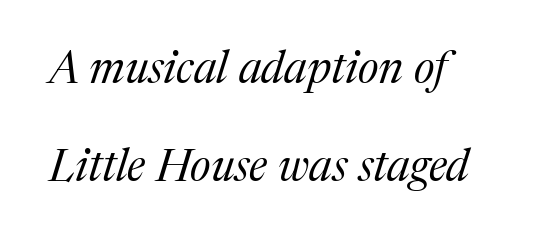
Q: Is the text bold? A: No.
Q: Is the text italic (slanted)? A: Yes, it leans right by about 17 degrees.
Q: Is the typeface a serif or a sans-serif typeface? A: Serif.
Q: Is the text underlined? A: No.
Q: Is the spacing between letters normal or unusually wide? A: Normal.
Q: Is the spacing between lines tight, normal or loose? A: Loose.
Q: Width (condensed, normal, or wide)? A: Normal.
Q: Stroke contrast? A: Medium.
Q: x-height? A: Medium.
Q: Monospaced? A: No.
